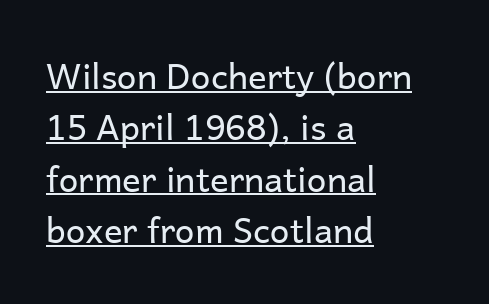
Reading down the column, the eye jumps a familiar distance to each next line. Is this a fixed-width face? No — the glyphs have proportional, varying widths. Has an underline been added? It has. The letters carry no serifs — their stems end cleanly without finishing strokes.
